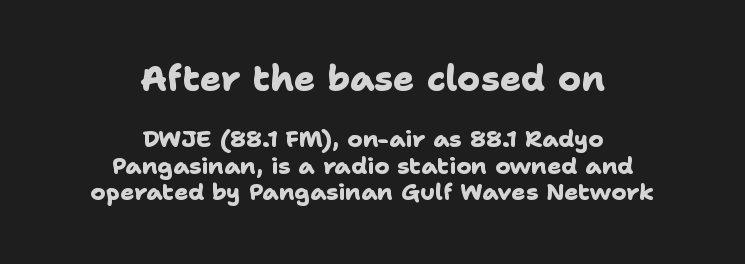
The image shows 35 px heavy sans-serif type; set centered, tight line spacing (1.15x), normal letter spacing, not underlined; the first (top) block is 1.52x larger; low stroke contrast and a medium x-height.
